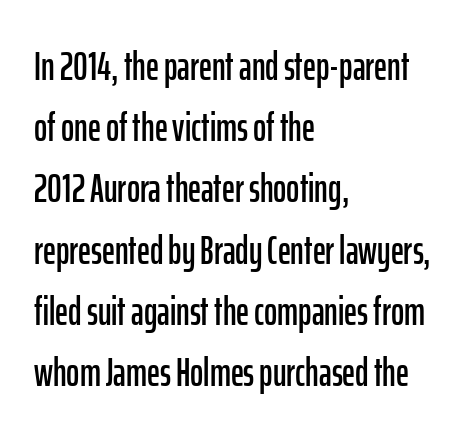
The image shows 40 px condensed sans-serif type, upright; set left-aligned, normal line spacing (1.53x), normal letter spacing, not underlined; low stroke contrast and a medium x-height.
